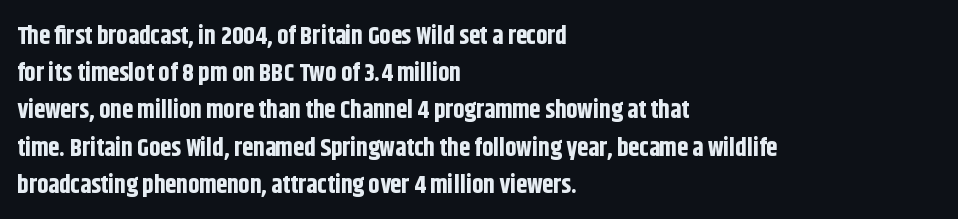
Q: Is the text bold? A: Yes.
Q: Is the text italic (slanted)? A: No, it is upright.
Q: Is the text underlined? A: No.
Q: How is the paragraph aligned? A: Left-aligned.
Q: Is the spacing between letters normal or unusually wide? A: Normal.
Q: Is the spacing between lines tight, normal or loose? A: Normal.
